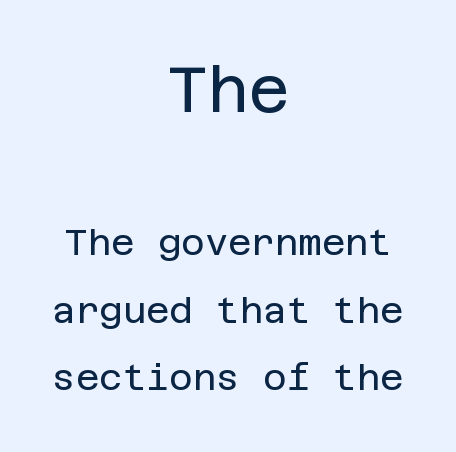
Words float on clear page, feet unadorned. In CSS terms this would be text-align: center. The rendering shows plain stroke endings on the letterforms — a sans-serif design. Is the lower block the larger one? No — the upper block carries the bigger type.
